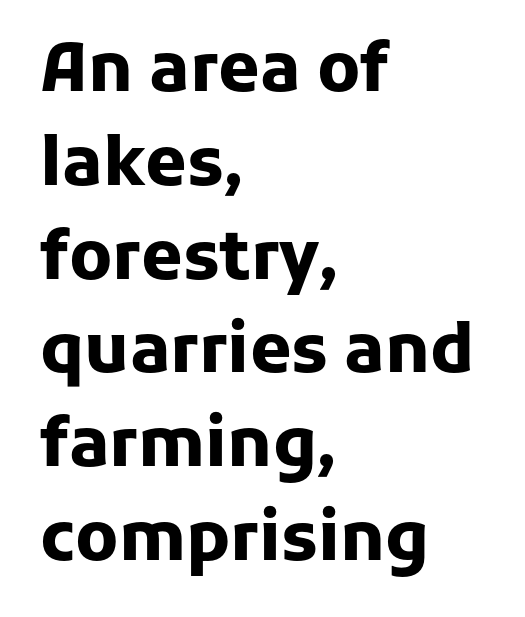
Q: Is the text bold? A: Yes.
Q: Is the text italic (slanted)? A: No, it is upright.
Q: Is the typeface a serif or a sans-serif typeface? A: Sans-serif.
Q: Is the text underlined? A: No.
Q: How is the paragraph aligned? A: Left-aligned.
Q: Is the spacing between letters normal or unusually wide? A: Normal.
Q: Is the spacing between lines tight, normal or loose? A: Normal.
Q: Width (condensed, normal, or wide)? A: Normal.
Q: Stroke contrast? A: Low.
Q: x-height? A: Medium.
Q: Monospaced? A: No.
